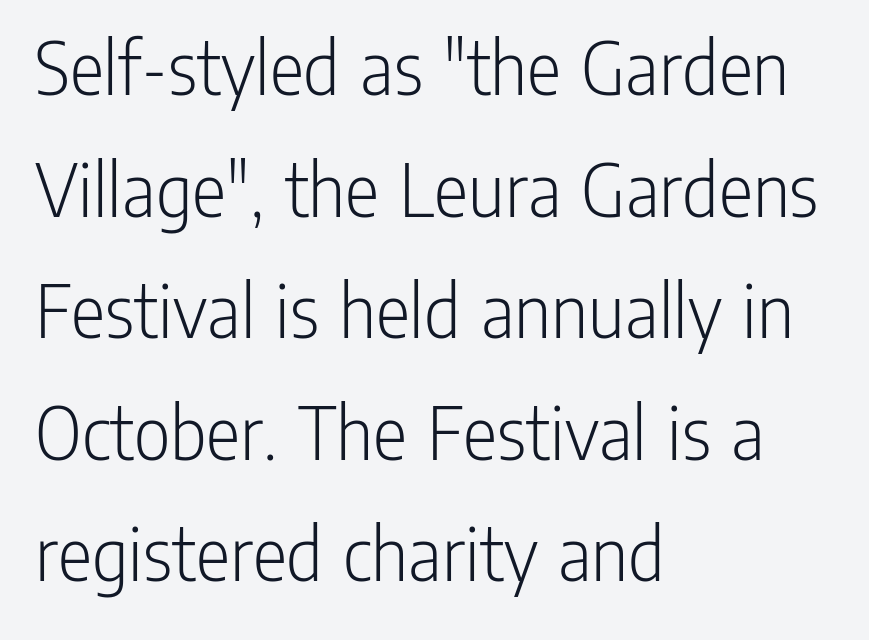
{"serif": "no", "italic": "no", "bold": "no", "weight": "light", "width": "condensed", "stroke_contrast": "low", "x_height": "medium", "monospaced": "no", "underline": "no", "align": "left", "line_spacing": "normal", "line_spacing_ratio": 1.52, "letter_spacing": "normal", "letter_spacing_em": 0.0, "glyph_px": 80}
